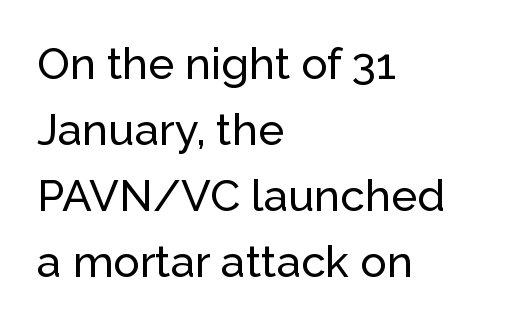
Q: Is the text italic (slanted)? A: No, it is upright.
Q: Is the typeface a serif or a sans-serif typeface? A: Sans-serif.
Q: Is the text underlined? A: No.
Q: How is the paragraph aligned? A: Left-aligned.
Q: Is the spacing between letters normal or unusually wide? A: Normal.
Q: Is the spacing between lines tight, normal or loose? A: Normal.
Q: Width (condensed, normal, or wide)? A: Normal.
Q: Stroke contrast? A: Low.
Q: x-height? A: Medium.
Q: Monospaced? A: No.
